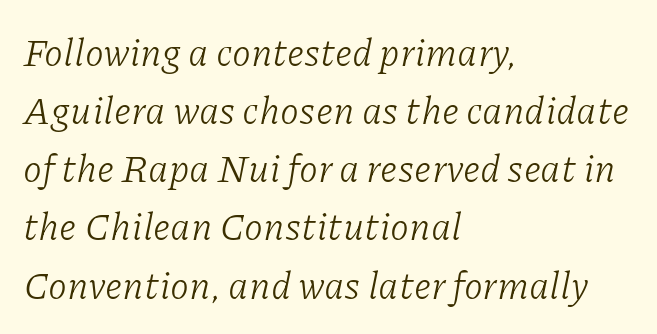
Q: Is the text bold? A: No.
Q: Is the text italic (slanted)? A: Yes, it leans right by about 11 degrees.
Q: Is the typeface a serif or a sans-serif typeface? A: Serif.
Q: Is the text underlined? A: No.
Q: How is the paragraph aligned? A: Left-aligned.
Q: Is the spacing between letters normal or unusually wide? A: Normal.
Q: Is the spacing between lines tight, normal or loose? A: Normal.
Q: Width (condensed, normal, or wide)? A: Normal.
Q: Stroke contrast? A: Low.
Q: x-height? A: Medium.
Q: Monospaced? A: No.
